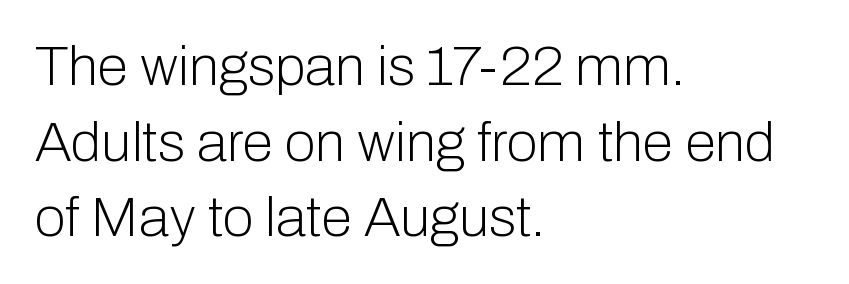
The image shows 56 px light sans-serif type, upright; set left-aligned, normal line spacing (1.35x), normal letter spacing, not underlined; low stroke contrast and a medium x-height.
